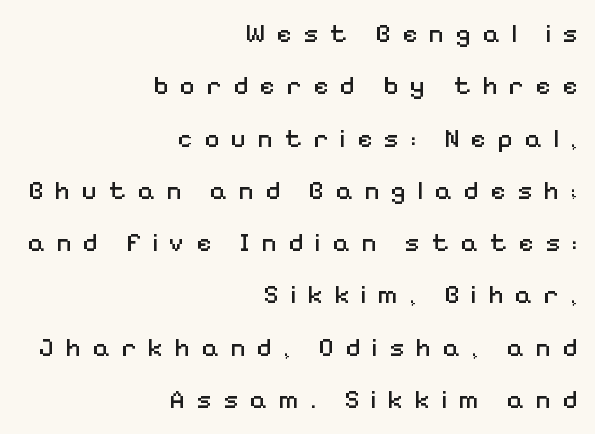
Q: Is the text bold? A: No.
Q: Is the text italic (slanted)? A: No, it is upright.
Q: Is the text underlined? A: No.
Q: How is the paragraph aligned? A: Right-aligned.
Q: Is the spacing between letters normal or unusually wide? A: Unusually wide.
Q: Is the spacing between lines tight, normal or loose? A: Loose.
